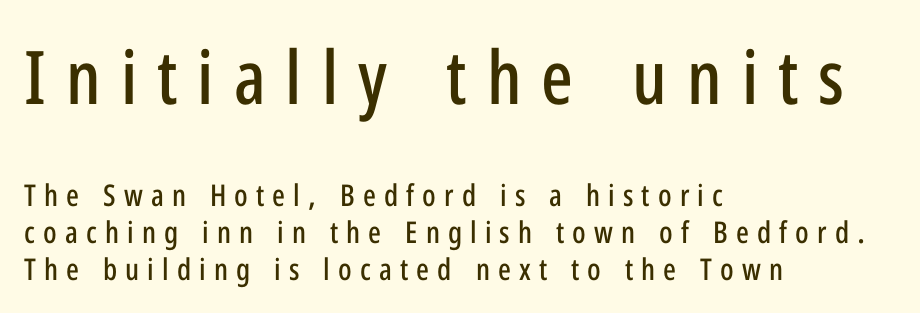
Q: Is the text italic (slanted)? A: No, it is upright.
Q: Is the typeface a serif or a sans-serif typeface? A: Sans-serif.
Q: Is the text underlined? A: No.
Q: How is the paragraph aligned? A: Left-aligned.
Q: Is the spacing between letters normal or unusually wide? A: Unusually wide.
Q: Which block of text is set in a larger size, the first (top) or the second (bottom)? A: The first (top) one.
Q: Width (condensed, normal, or wide)? A: Condensed.
Q: Stroke contrast? A: Low.
Q: x-height? A: Medium.
Q: Monospaced? A: No.
